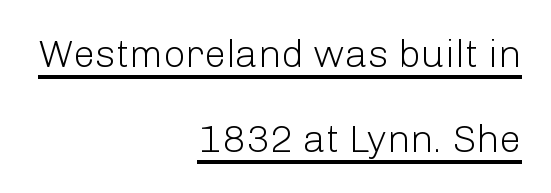
Visually the block forms a straight wall on the right and a jagged coastline on the left. Students, note that the glyphs here touch the page at normal intervals. Decoration check: the copy is underlined. Leading: increased. Think of a printed novel: that variable character pitch is what you see here. Notice how the stems are strictly vertical — no italics here.
